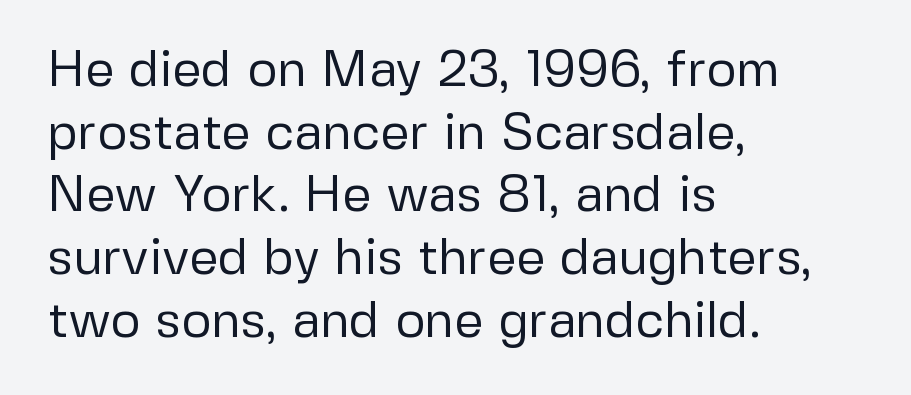
Q: Is the text bold? A: No.
Q: Is the text italic (slanted)? A: No, it is upright.
Q: Is the typeface a serif or a sans-serif typeface? A: Sans-serif.
Q: Is the text underlined? A: No.
Q: How is the paragraph aligned? A: Left-aligned.
Q: Is the spacing between letters normal or unusually wide? A: Normal.
Q: Width (condensed, normal, or wide)? A: Normal.
Q: Stroke contrast? A: Low.
Q: x-height? A: Medium.
Q: Monospaced? A: No.
